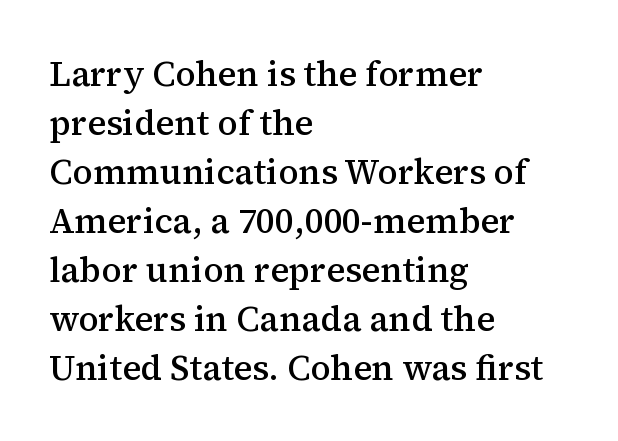
{"serif": "yes", "italic": "no", "bold": "semi", "weight": "semibold", "width": "normal", "stroke_contrast": "medium", "x_height": "medium", "monospaced": "no", "underline": "no", "align": "left", "line_spacing": "normal", "line_spacing_ratio": 1.4, "letter_spacing": "normal", "letter_spacing_em": 0.0, "glyph_px": 35}
